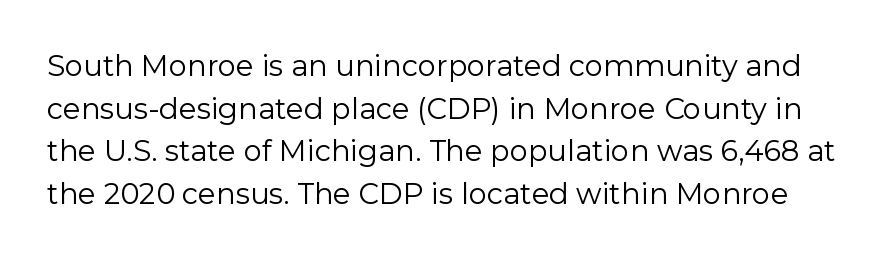
This is the regular roman posture of the typeface. Regular leading. Glyph-to-glyph distance matches everyday printed text. Counters stay open thanks to moderate or lighter strokes. The type family on display is of the sans-serif kind.
